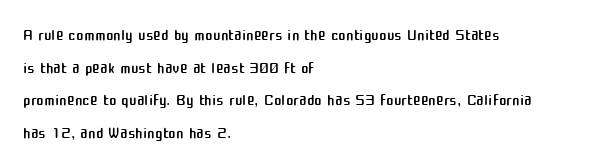
Q: Is the text bold? A: No.
Q: Is the text italic (slanted)? A: No, it is upright.
Q: Is the text underlined? A: No.
Q: How is the paragraph aligned? A: Left-aligned.
Q: Is the spacing between letters normal or unusually wide? A: Normal.
Q: Is the spacing between lines tight, normal or loose? A: Normal.
